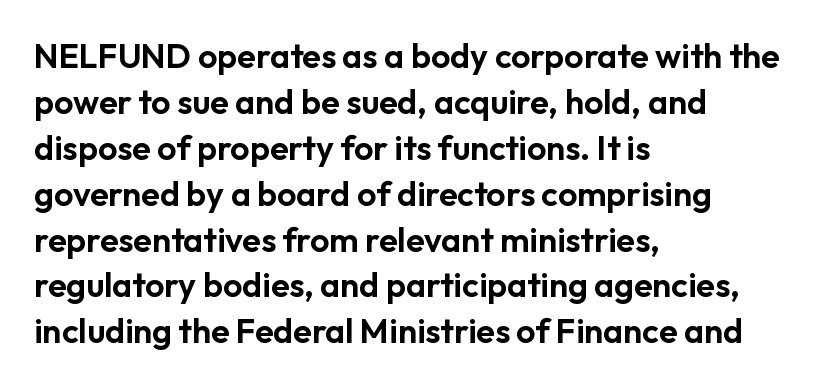
The space between consecutive lines is moderate. What kind of face is this? One without serifs — a sans. Every stem runs plumb, perpendicular to the baseline. Layout note: lines flush left. You could not count columns in this text — the font is proportionally spaced.
